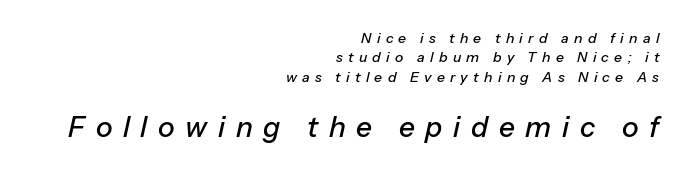
{"italic": "yes", "lean": "right", "slant_degrees": 13, "width": "normal", "stroke_contrast": "low", "x_height": "medium", "monospaced": "no", "underline": "no", "align": "right", "line_spacing": "normal", "line_spacing_ratio": 1.38, "letter_spacing": "wide", "letter_spacing_em": 0.38, "larger_block": "second", "size_ratio": 2.0, "glyph_px": 28}
